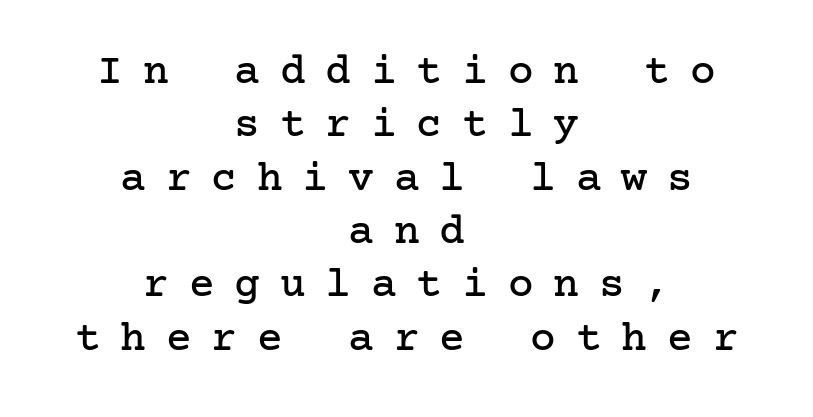
Q: Is the text italic (slanted)? A: No, it is upright.
Q: Is the typeface a serif or a sans-serif typeface? A: Serif.
Q: Is the text underlined? A: No.
Q: How is the paragraph aligned? A: Centered.
Q: Is the spacing between letters normal or unusually wide? A: Unusually wide.
Q: Width (condensed, normal, or wide)? A: Normal.
Q: Stroke contrast? A: Low.
Q: x-height? A: Medium.
